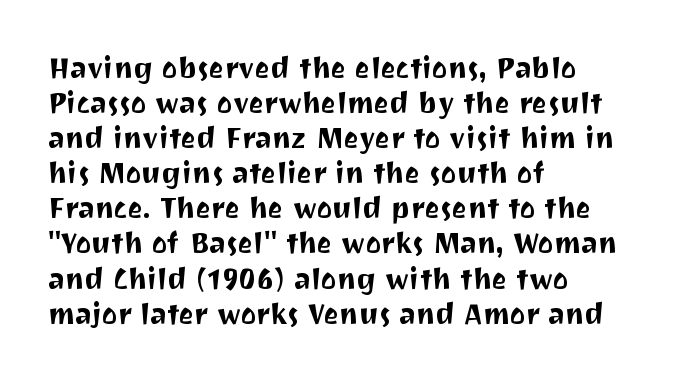
The image shows 29 px sans-serif type, upright; set left-aligned, line spacing 1.21x, normal letter spacing, not underlined; medium stroke contrast and a medium x-height.
